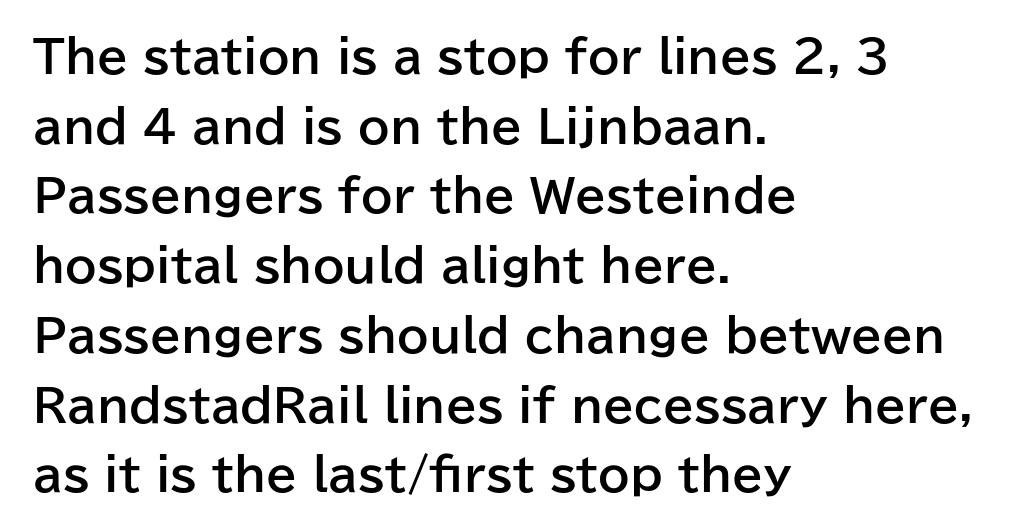
The image shows 45 px bold sans-serif type, upright; set left-aligned, normal line spacing (1.55x), normal letter spacing, not underlined; low stroke contrast and a medium x-height.
